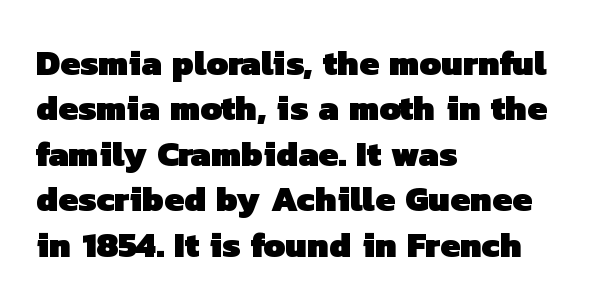
{"serif": "no", "bold": "yes", "weight": "heavy", "width": "normal", "stroke_contrast": "low", "x_height": "medium", "monospaced": "no", "underline": "no", "align": "left", "line_spacing": "normal", "line_spacing_ratio": 1.3, "letter_spacing": "normal", "letter_spacing_em": 0.0, "glyph_px": 35}
